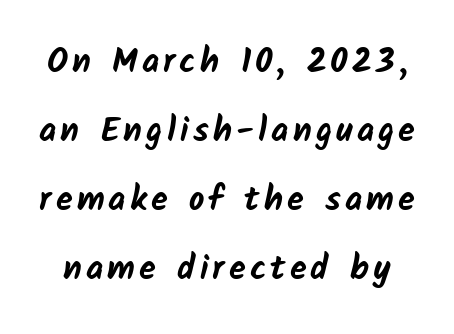
Looks like regular typesetting: each glyph gets only the width it needs. Letters rest on an invisible, unmarked baseline. The designer went with a sans here, leaving each stem footless. The letters are bold, with thick, heavy strokes.
